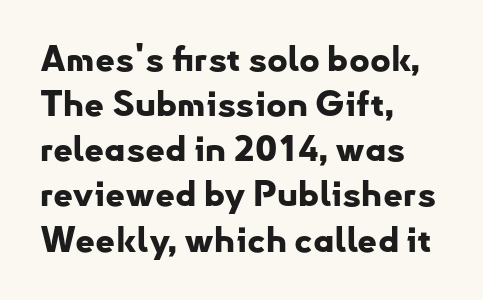
The strip under each line holds only bare page. Rendered with straight, roman letterforms. One glance says typical: line gaps are just what's usual. The lines in this sample share a left origin and differ only in where they stop. How heavy is the stroke? Heavy — this is a bold. Serif or sans? Sans — the stroke terminals are bare.
